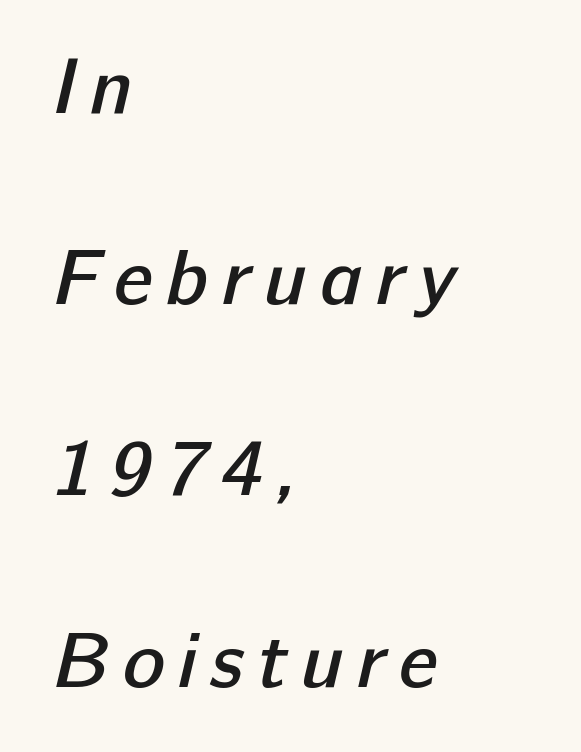
Strokes here are thickened, but only to semibold level. Only glyphs here, with clear space below each row. Notice the wide empty band between every row — that's loose leading. Type style note: lacks serifs. These lines are set flush left with a ragged right edge.
